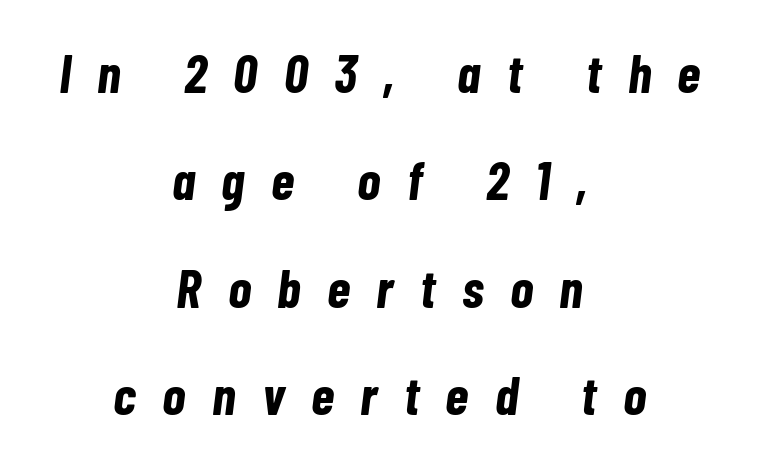
Q: Is the text bold? A: Yes.
Q: Is the text italic (slanted)? A: Yes, it leans right by about 7 degrees.
Q: Is the text underlined? A: No.
Q: How is the paragraph aligned? A: Centered.
Q: Is the spacing between letters normal or unusually wide? A: Unusually wide.
Q: Is the spacing between lines tight, normal or loose? A: Loose.
Q: Width (condensed, normal, or wide)? A: Condensed.
Q: Stroke contrast? A: Low.
Q: x-height? A: Medium.
Q: Monospaced? A: No.
